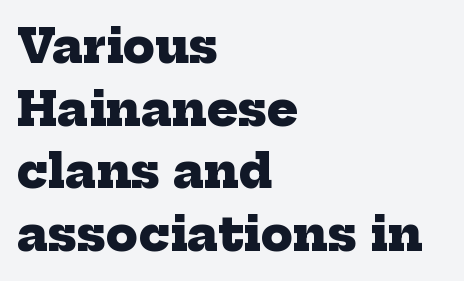
Q: Is the text bold? A: Yes.
Q: Is the typeface a serif or a sans-serif typeface? A: Serif.
Q: Is the text underlined? A: No.
Q: How is the paragraph aligned? A: Left-aligned.
Q: Is the spacing between letters normal or unusually wide? A: Normal.
Q: Is the spacing between lines tight, normal or loose? A: Normal.
Q: Width (condensed, normal, or wide)? A: Normal.
Q: Stroke contrast? A: Low.
Q: x-height? A: Medium.
Q: Monospaced? A: No.
